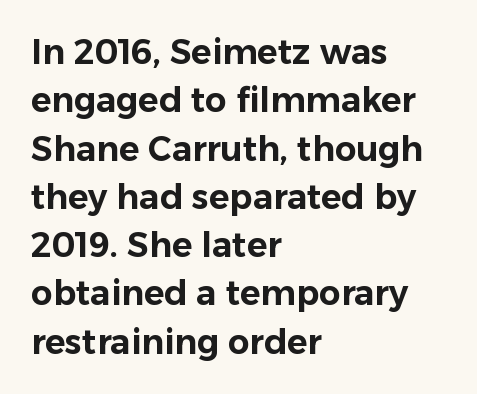
The image shows 34 px sans-serif type, upright; set left-aligned, normal line spacing (1.42x), normal letter spacing, not underlined; low stroke contrast and a medium x-height.
